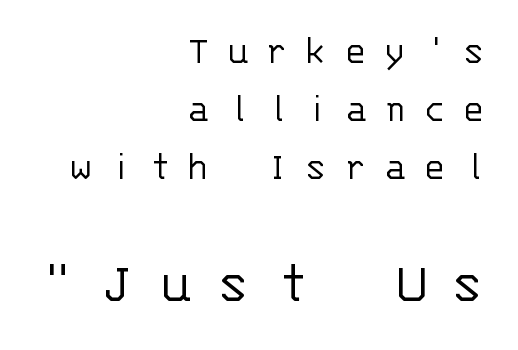
{"serif": "no", "italic": "no", "bold": "no", "weight": "light", "width": "normal", "stroke_contrast": "low", "x_height": "large", "monospaced": "yes", "underline": "no", "align": "right", "line_spacing": "normal", "line_spacing_ratio": 1.42, "letter_spacing": "wide", "letter_spacing_em": 0.42, "larger_block": "second", "size_ratio": 1.49, "glyph_px": 61}
